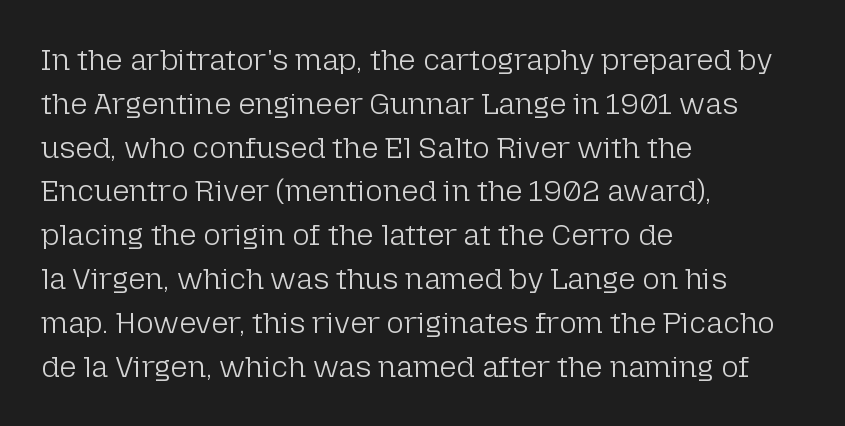
The letters stand upright; this is a roman face. The glyphs in this specimen are sans serif. Whoever set this chose a conventional vertical rhythm. Nothing unusual about the tracking: characters are spaced as the font intends. Alignment: flush left.
